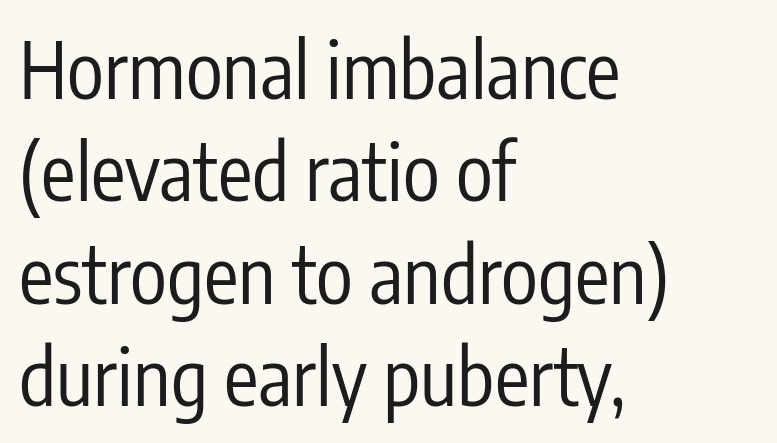
Q: Is the text bold? A: No.
Q: Is the text italic (slanted)? A: No, it is upright.
Q: Is the typeface a serif or a sans-serif typeface? A: Sans-serif.
Q: Is the text underlined? A: No.
Q: How is the paragraph aligned? A: Left-aligned.
Q: Is the spacing between letters normal or unusually wide? A: Normal.
Q: Is the spacing between lines tight, normal or loose? A: Normal.
Q: Width (condensed, normal, or wide)? A: Condensed.
Q: Stroke contrast? A: Low.
Q: x-height? A: Medium.
Q: Monospaced? A: No.
